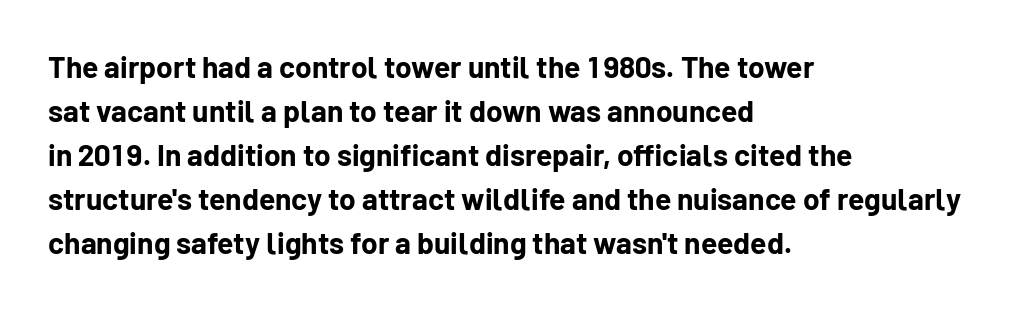
The image shows 30 px bold sans-serif type, upright; set left-aligned, normal line spacing (1.47x), normal letter spacing, not underlined; low stroke contrast and a medium x-height.
